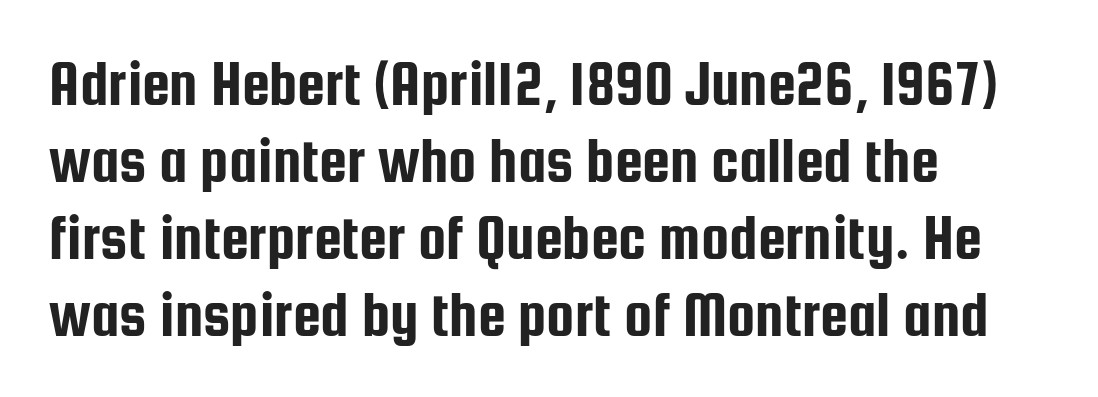
Q: Is the text italic (slanted)? A: No, it is upright.
Q: Is the typeface a serif or a sans-serif typeface? A: Sans-serif.
Q: Is the text underlined? A: No.
Q: How is the paragraph aligned? A: Left-aligned.
Q: Is the spacing between letters normal or unusually wide? A: Normal.
Q: Width (condensed, normal, or wide)? A: Condensed.
Q: Stroke contrast? A: Low.
Q: x-height? A: Medium.
Q: Monospaced? A: No.
